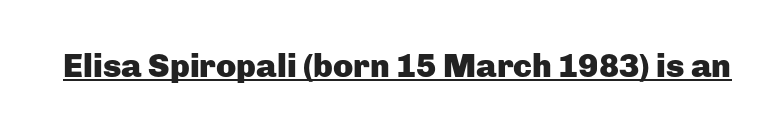
The image shows 33 px heavy sans-serif type, upright; set normal letter spacing, underlined; low stroke contrast and a medium x-height.
